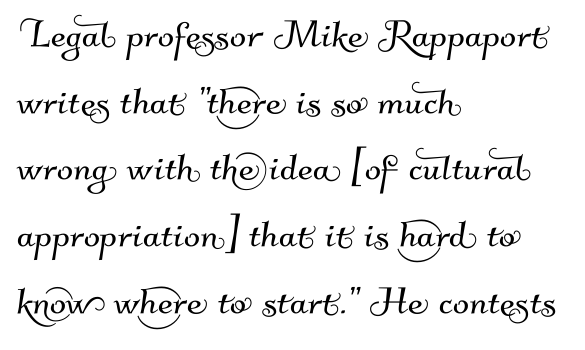
{"serif": "no", "width": "normal", "stroke_contrast": "medium", "x_height": "small", "monospaced": "no", "underline": "no", "align": "left", "line_spacing": "normal", "line_spacing_ratio": 1.39, "letter_spacing": "normal", "letter_spacing_em": 0.0, "glyph_px": 48}
